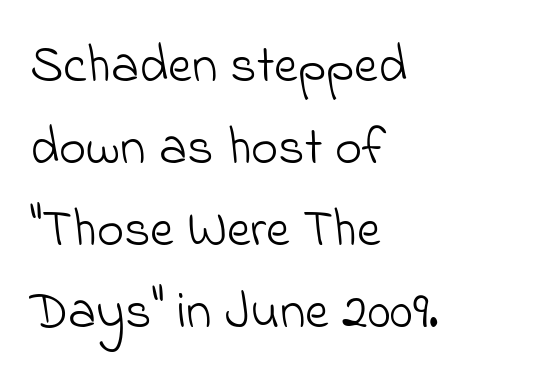
The image shows 52 px light sans-serif type; set left-aligned, normal line spacing (1.58x), normal letter spacing, not underlined; low stroke contrast and a small x-height.
